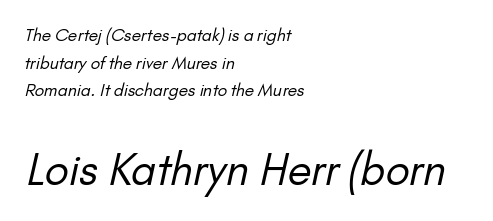
The image shows 43 px regular-weight sans-serif type; set left-aligned, normal line spacing (1.63x), normal letter spacing, not underlined; the second (bottom) block is 2.53x larger; low stroke contrast and a small x-height.
